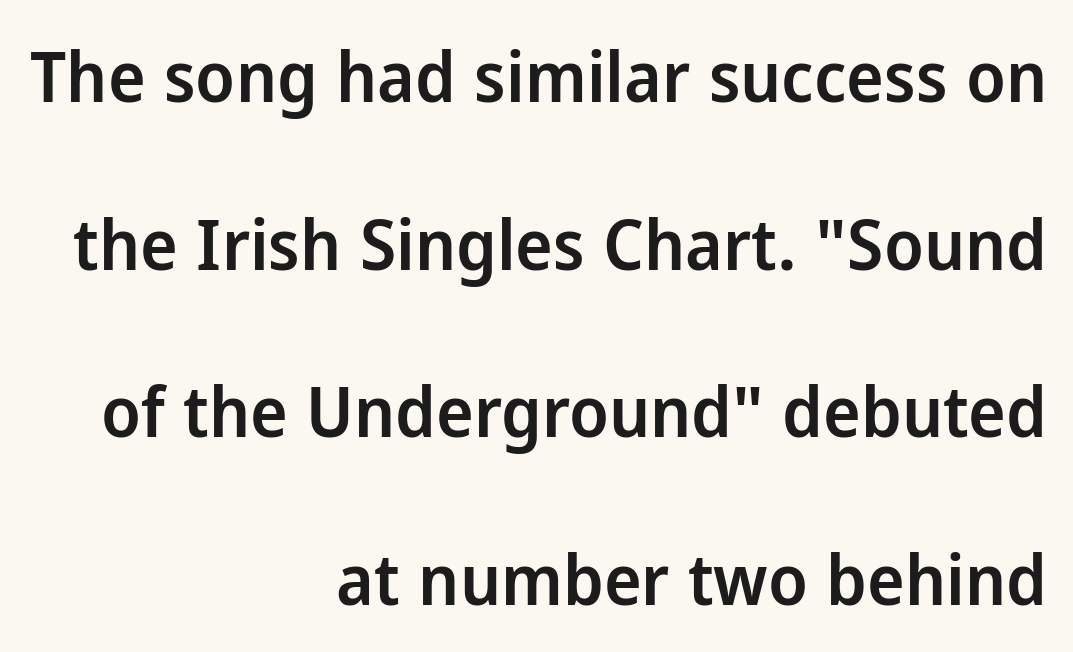
{"serif": "no", "italic": "no", "bold": "semi", "weight": "semibold", "width": "normal", "stroke_contrast": "low", "x_height": "medium", "monospaced": "no", "underline": "no", "align": "right", "line_spacing": "loose", "line_spacing_ratio": 2.36, "letter_spacing": "normal", "letter_spacing_em": 0.0, "glyph_px": 71}
